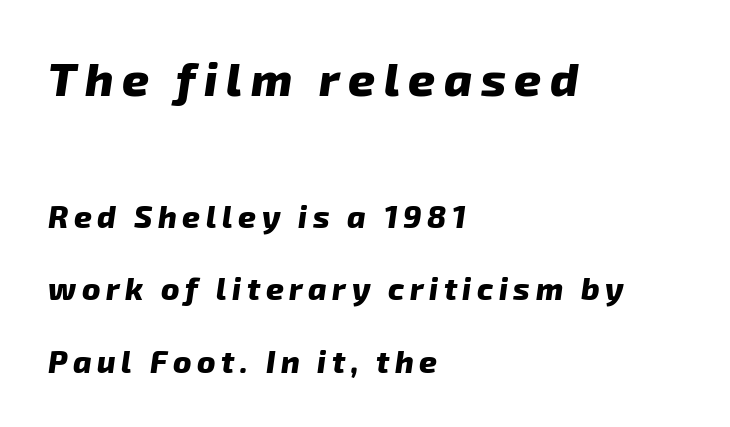
Unlike a traditional serif, this face leaves its strokes unadorned. Scale decreases going downward across the two blocks. This sample is left-justified, so line endings fall wherever the words run out. The vertical gap from one line to the next is large.
